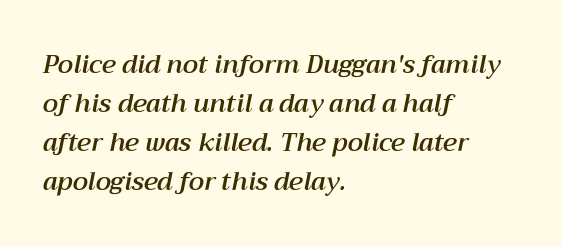
The image shows 25 px text type, italic (leaning right); set left-aligned, normal line spacing (1.56x), normal letter spacing, not underlined.
